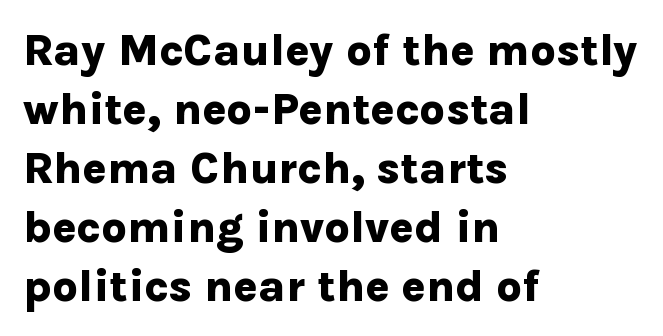
{"serif": "no", "italic": "no", "bold": "yes", "weight": "bold", "width": "normal", "stroke_contrast": "low", "x_height": "medium", "monospaced": "no", "underline": "no", "align": "left", "line_spacing": "normal", "line_spacing_ratio": 1.31, "letter_spacing": "normal", "letter_spacing_em": 0.0, "glyph_px": 45}
